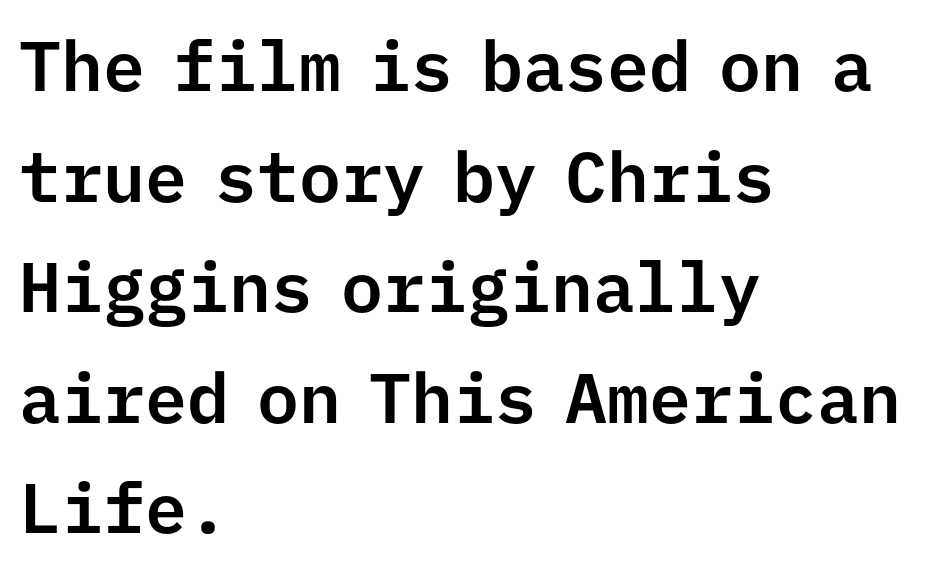
The image shows 70 px sans-serif type, upright, monospaced; set left-aligned, normal line spacing (1.58x), normal letter spacing, not underlined; low stroke contrast and a medium x-height.
